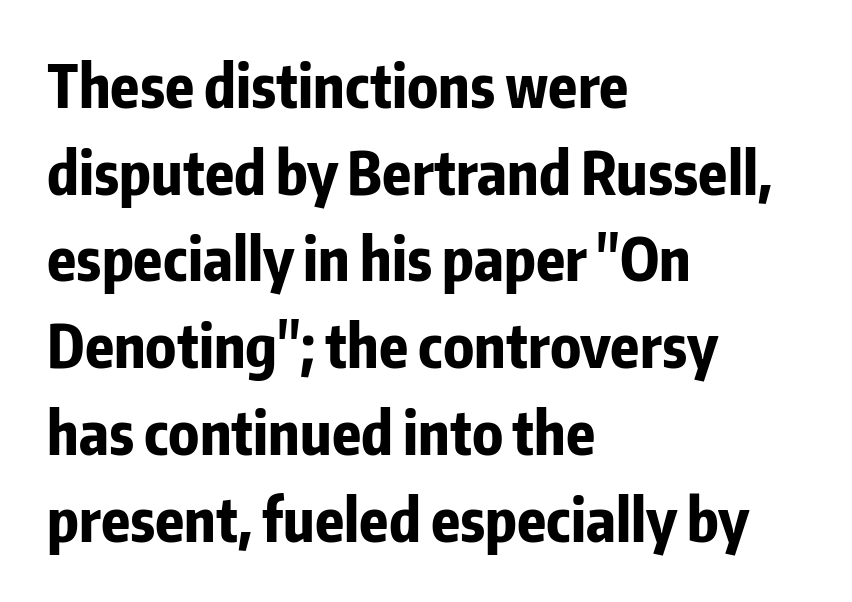
Q: Is the text bold? A: Yes.
Q: Is the text italic (slanted)? A: No, it is upright.
Q: Is the typeface a serif or a sans-serif typeface? A: Sans-serif.
Q: Is the text underlined? A: No.
Q: How is the paragraph aligned? A: Left-aligned.
Q: Is the spacing between letters normal or unusually wide? A: Normal.
Q: Is the spacing between lines tight, normal or loose? A: Normal.
Q: Width (condensed, normal, or wide)? A: Condensed.
Q: Stroke contrast? A: Low.
Q: x-height? A: Medium.
Q: Monospaced? A: No.
